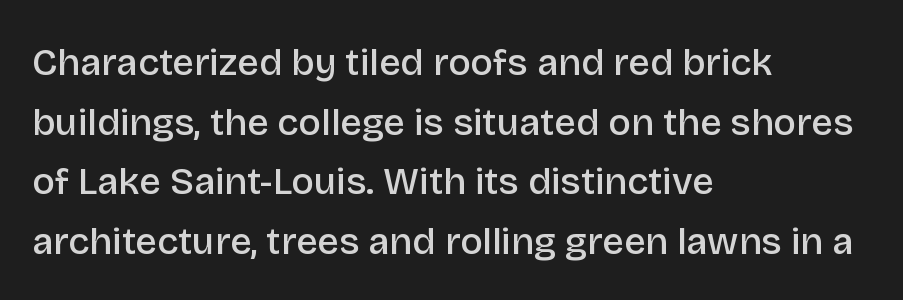
{"serif": "no", "italic": "no", "bold": "semi", "weight": "semibold", "width": "normal", "stroke_contrast": "low", "x_height": "large", "monospaced": "no", "underline": "no", "align": "left", "line_spacing": "normal", "line_spacing_ratio": 1.57, "letter_spacing": "normal", "letter_spacing_em": 0.0, "glyph_px": 38}
